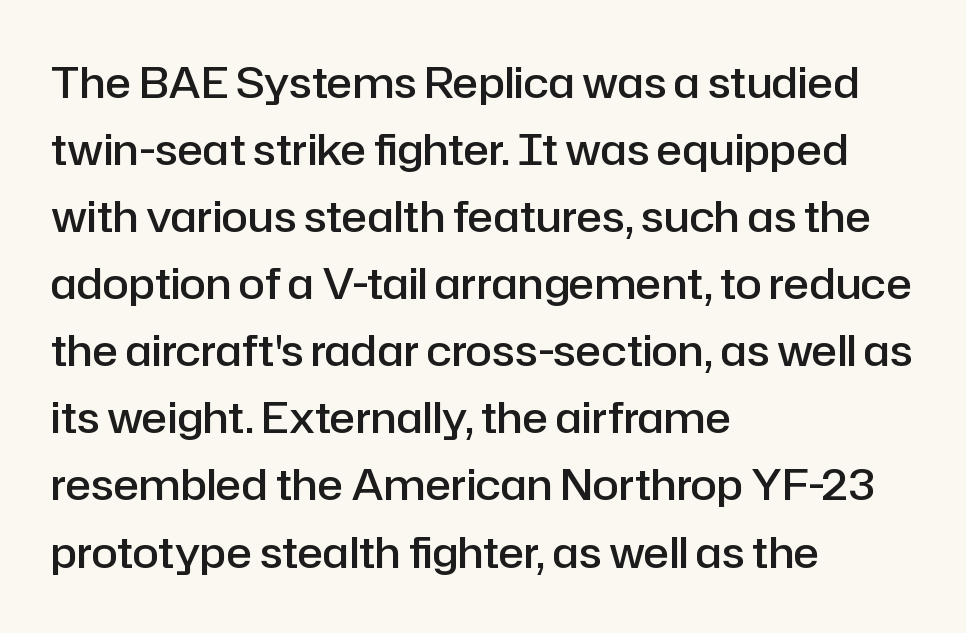
The image shows 43 px semibold sans-serif type, upright; set left-aligned, normal line spacing (1.56x), normal letter spacing, not underlined; low stroke contrast and a medium x-height.
